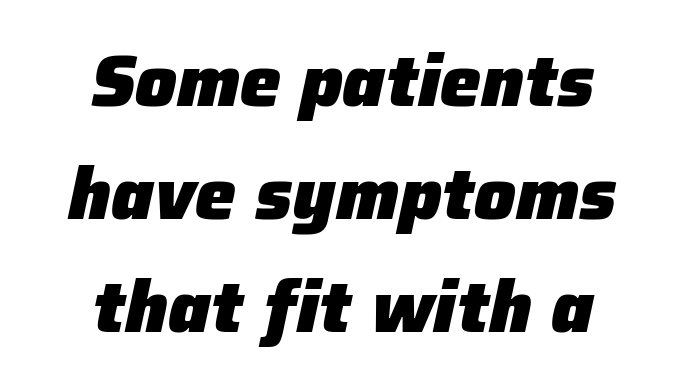
The image shows 73 px heavy type, italic (leaning right); set centered, normal line spacing (1.55x), normal letter spacing, not underlined; low stroke contrast and a medium x-height.
